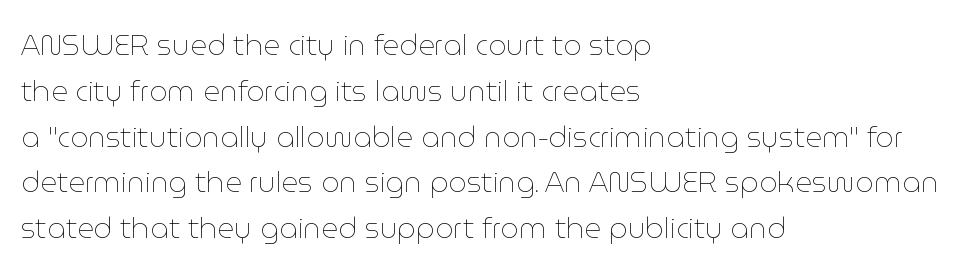
The image shows 29 px thin type, upright; set left-aligned, normal line spacing (1.58x), normal letter spacing, not underlined; low stroke contrast and a medium x-height.
